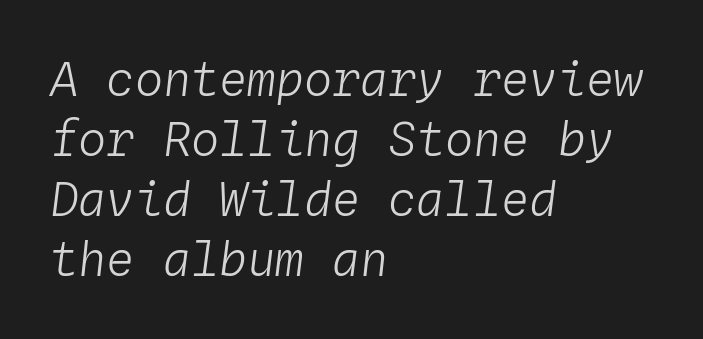
{"italic": "yes", "lean": "right", "slant_degrees": 4, "bold": "no", "weight": "light", "width": "normal", "stroke_contrast": "low", "x_height": "medium", "monospaced": "yes", "underline": "no", "align": "left", "line_spacing": "normal", "line_spacing_ratio": 1.28, "letter_spacing": "normal", "letter_spacing_em": 0.0, "glyph_px": 47}
